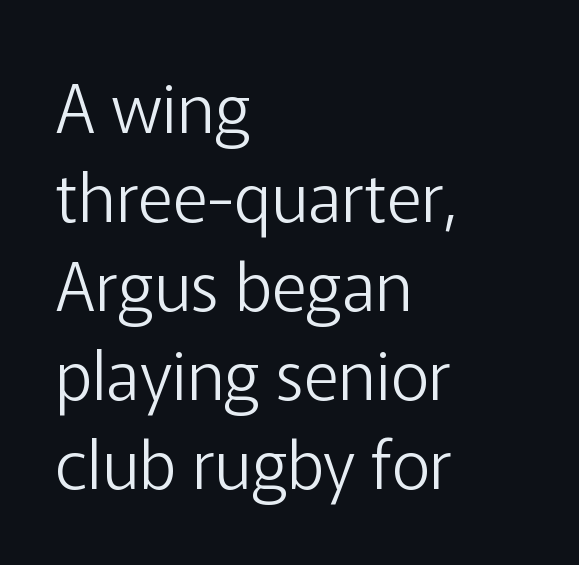
{"serif": "no", "italic": "no", "bold": "no", "weight": "light", "width": "normal", "stroke_contrast": "low", "x_height": "medium", "monospaced": "no", "underline": "no", "align": "left", "line_spacing": "normal", "line_spacing_ratio": 1.33, "letter_spacing": "normal", "letter_spacing_em": 0.0, "glyph_px": 67}
